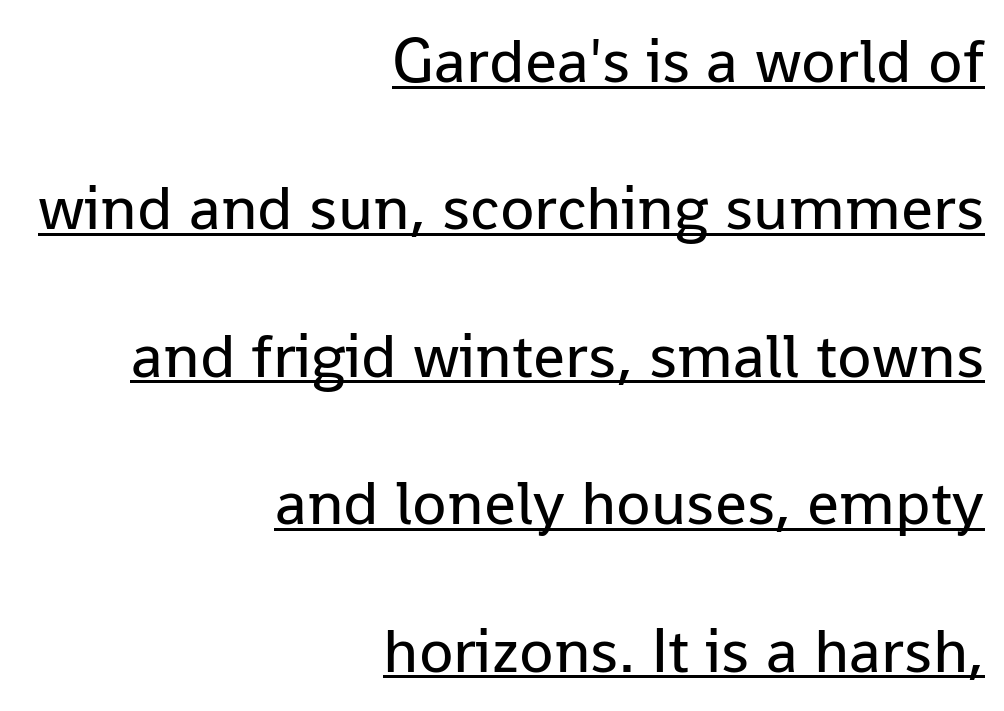
The passage is arranged like a letterhead date or caption credit — flush right. Weight class: somewhere from thin through regular. The line-height multiplier appears high, well above default. Is this a fixed-width face? No — the glyphs have proportional, varying widths.
